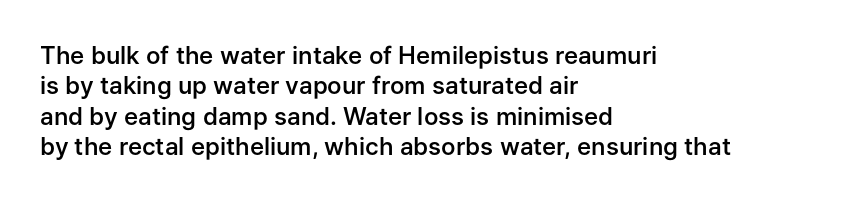
The image shows 24 px text type, upright; set left-aligned, normal line spacing (1.27x), normal letter spacing, not underlined.
